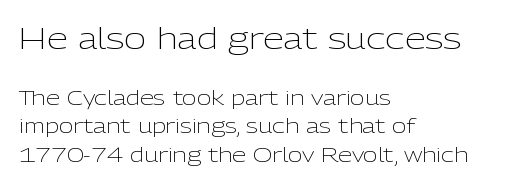
The image shows 30 px light sans-serif type, upright; set left-aligned, normal line spacing (1.41x), normal letter spacing, not underlined; the first (top) block is 1.5x larger; low stroke contrast and a medium x-height.
